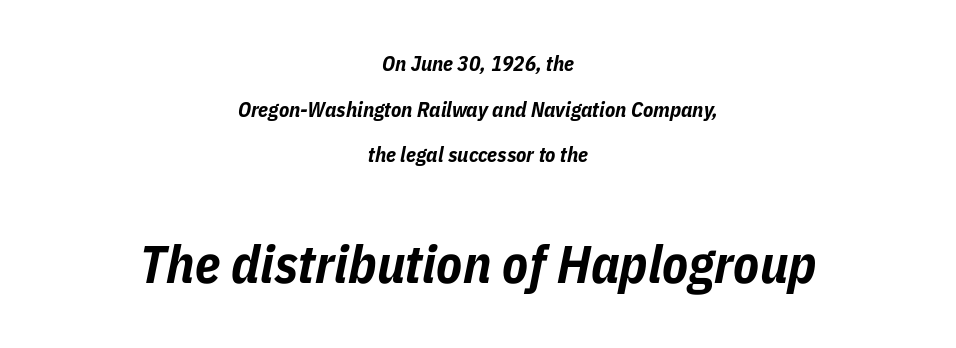
{"italic": "yes", "lean": "right", "slant_degrees": 11, "bold": "yes", "weight": "bold", "width": "condensed", "stroke_contrast": "low", "x_height": "medium", "monospaced": "no", "underline": "no", "align": "center", "line_spacing": "loose", "line_spacing_ratio": 2.17, "letter_spacing": "normal", "letter_spacing_em": 0.0, "larger_block": "second", "size_ratio": 2.52, "glyph_px": 53}
